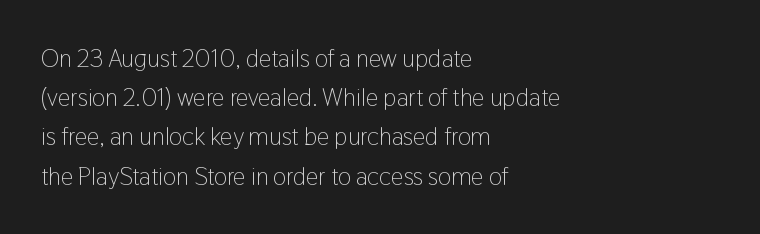
The image shows 25 px text type, upright; set left-aligned, normal line spacing (1.57x), normal letter spacing, not underlined.
